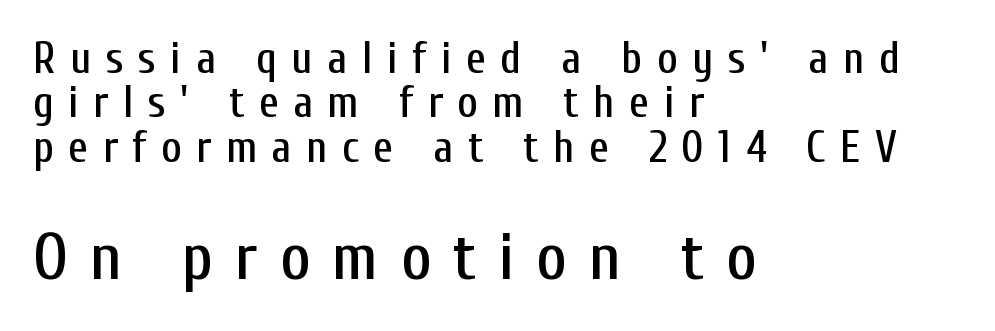
Q: Is the text italic (slanted)? A: No, it is upright.
Q: Is the typeface a serif or a sans-serif typeface? A: Sans-serif.
Q: Is the text underlined? A: No.
Q: How is the paragraph aligned? A: Left-aligned.
Q: Is the spacing between letters normal or unusually wide? A: Unusually wide.
Q: Is the spacing between lines tight, normal or loose? A: Tight.
Q: Which block of text is set in a larger size, the first (top) or the second (bottom)? A: The second (bottom) one.
Q: Width (condensed, normal, or wide)? A: Condensed.
Q: Stroke contrast? A: Low.
Q: x-height? A: Medium.
Q: Monospaced? A: No.
